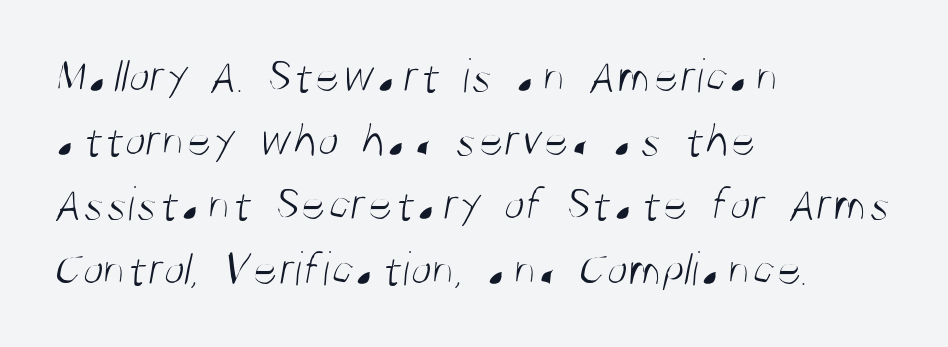
{"serif": "no", "bold": "no", "weight": "light", "width": "condensed", "stroke_contrast": "medium", "x_height": "large", "monospaced": "no", "underline": "no", "align": "left", "line_spacing": "normal", "line_spacing_ratio": 1.31, "letter_spacing": "normal", "letter_spacing_em": 0.0, "glyph_px": 49}
